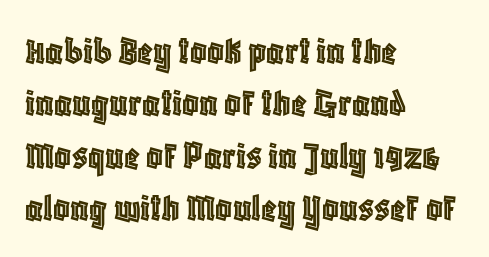
Q: Is the text italic (slanted)? A: No, it is upright.
Q: Is the text underlined? A: No.
Q: How is the paragraph aligned? A: Left-aligned.
Q: Is the spacing between letters normal or unusually wide? A: Normal.
Q: Is the spacing between lines tight, normal or loose? A: Normal.
Q: Width (condensed, normal, or wide)? A: Condensed.
Q: x-height? A: Large.
Q: Monospaced? A: No.
